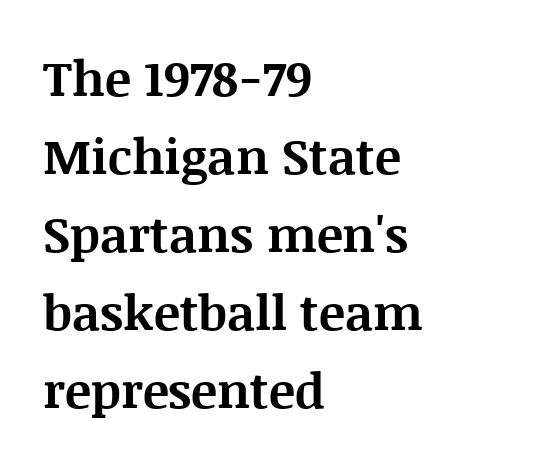
Quick note: interline space is typical. These lines keep a tight, regular rhythm from letter to letter. The baseline area is clear. Note: serifs present on the glyphs.
